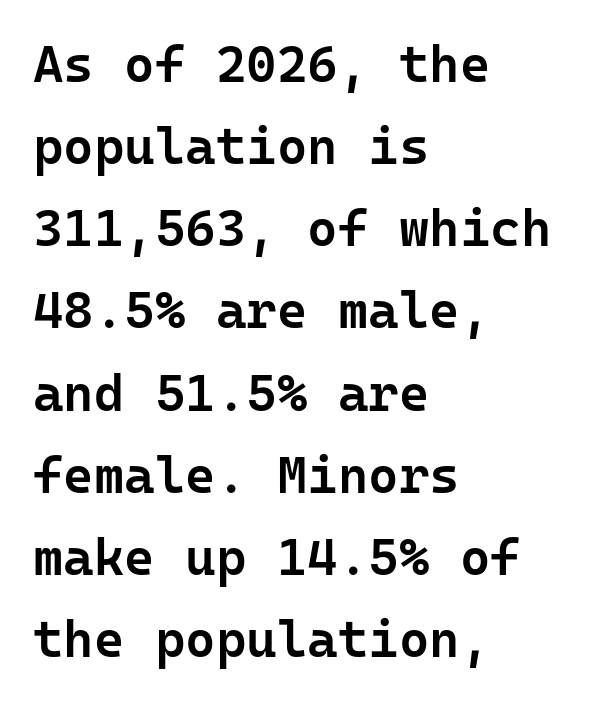
Summary of weight: moderately heavy, a semibold. This is the regular roman posture of the typeface. The characters display no serif detailing; their extremities are plain. No extra tracking has been applied to these lines.
